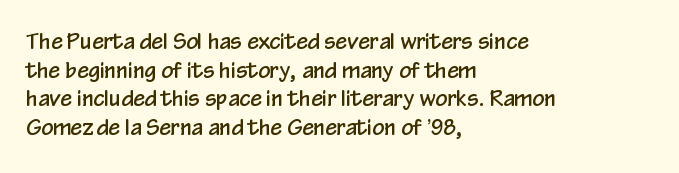
The rendering keeps characters at their native spacing. Does the lettering tilt? It doesn't — this is upright. Descender tails drop into unmarked territory. The lines sit at an ordinary, default distance from one another. One-word summary of the alignment: left.
